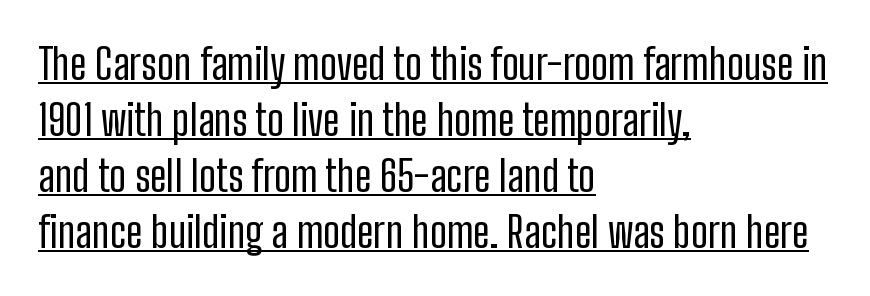
The image shows 42 px regular-weight, condensed sans-serif type, upright; set left-aligned, normal line spacing (1.33x), normal letter spacing, underlined; low stroke contrast and a medium x-height.
